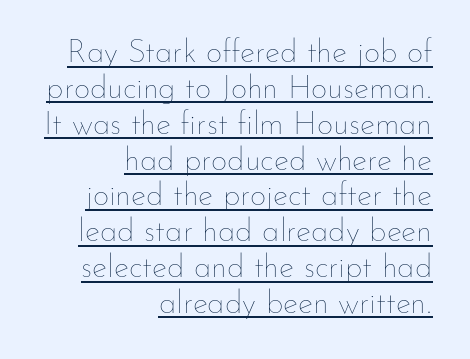
{"italic": "no", "bold": "no", "weight": "thin", "width": "normal", "stroke_contrast": "low", "x_height": "small", "monospaced": "no", "underline": "yes", "align": "right", "line_spacing": "tight", "line_spacing_ratio": 1.12, "letter_spacing": "normal", "letter_spacing_em": 0.0, "glyph_px": 32}
